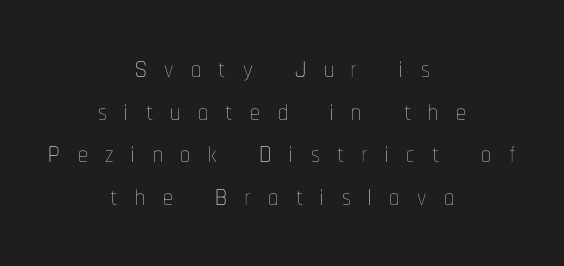
Q: Is the text bold? A: No.
Q: Is the text italic (slanted)? A: No, it is upright.
Q: Is the text underlined? A: No.
Q: How is the paragraph aligned? A: Centered.
Q: Is the spacing between letters normal or unusually wide? A: Unusually wide.
Q: Is the spacing between lines tight, normal or loose? A: Tight.
Q: Width (condensed, normal, or wide)? A: Condensed.
Q: Stroke contrast? A: Low.
Q: x-height? A: Medium.
Q: Monospaced? A: No.
